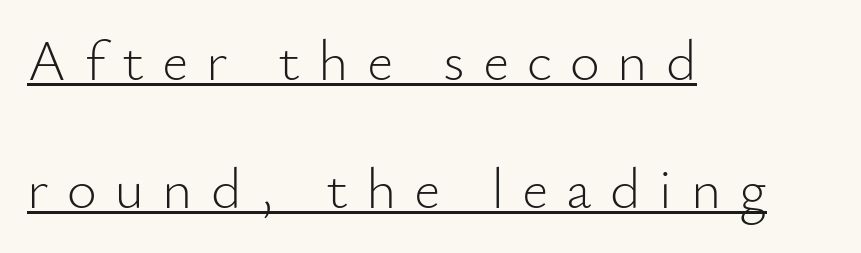
Q: Is the text bold? A: No.
Q: Is the text italic (slanted)? A: No, it is upright.
Q: Is the typeface a serif or a sans-serif typeface? A: Sans-serif.
Q: Is the text underlined? A: Yes.
Q: How is the paragraph aligned? A: Left-aligned.
Q: Is the spacing between letters normal or unusually wide? A: Unusually wide.
Q: Is the spacing between lines tight, normal or loose? A: Loose.
Q: Width (condensed, normal, or wide)? A: Normal.
Q: Stroke contrast? A: Low.
Q: x-height? A: Small.
Q: Monospaced? A: No.
